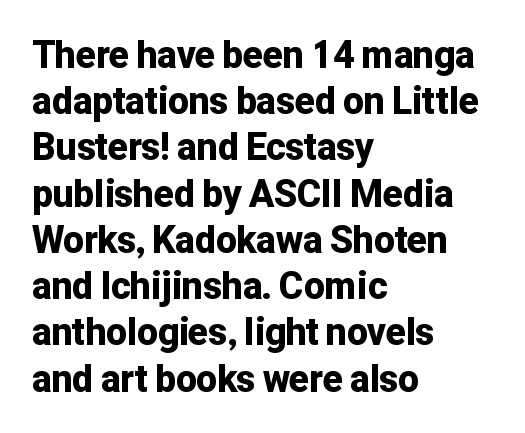
In terms of posture, this sample is upright. Note the varied advance widths — an 'i' is clearly narrower than an 'm'. Weight check: bold — yes, fully. Nobody drew a line under any word here. Casual observation: everything's shoved over to the left. Students, observe: this is what conventionally led text looks like.
